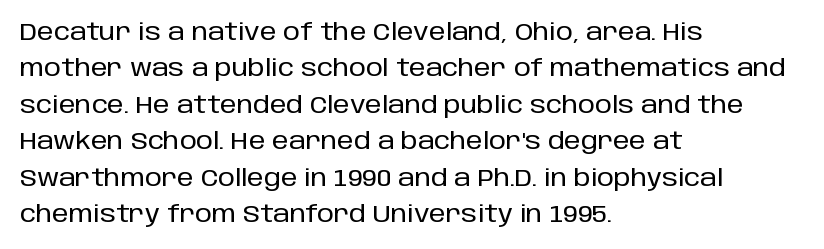
{"italic": "no", "underline": "no", "align": "left", "line_spacing": "normal", "line_spacing_ratio": 1.52, "letter_spacing": "normal", "letter_spacing_em": 0.0, "glyph_px": 24}
